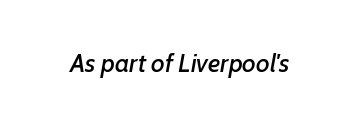
Q: Is the text italic (slanted)? A: Yes, it leans right by about 7 degrees.
Q: Is the text underlined? A: No.
Q: Is the spacing between letters normal or unusually wide? A: Normal.
